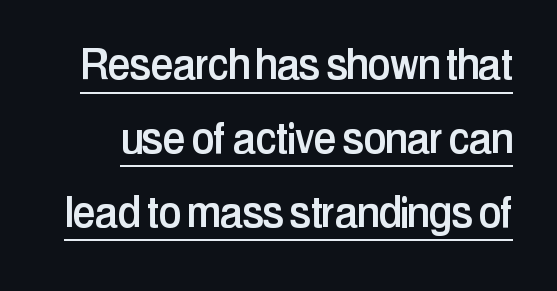
The text was rendered using a sans face with plain stroke endings. Honestly, the underline is the first thing you notice here. No extra tracking has been applied to these lines. The rendering uses natural spacing where letterforms have individual widths. The designer left line spacing at the default.
